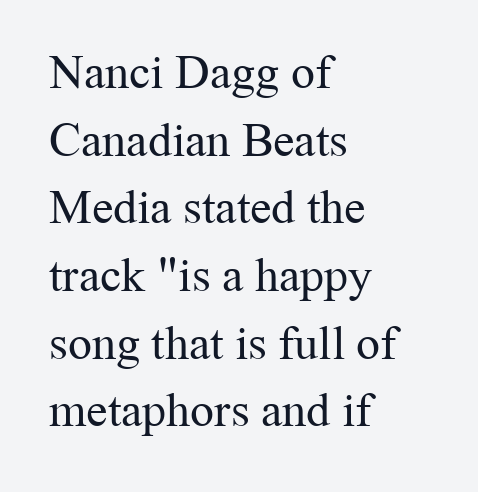
Quick note: underline off. The face used here is rendered with its standard letterfit. This rendering uses left alignment, leaving the right contour irregular. This block has exactly the height ordinary leading produces.
